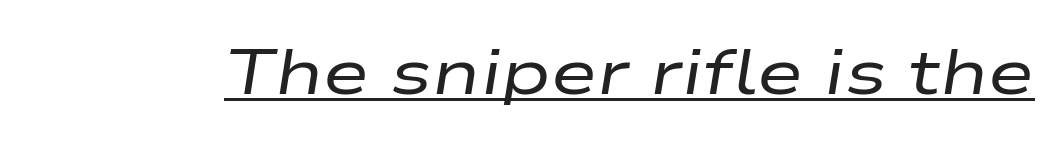
{"italic": "yes", "lean": "right", "slant_degrees": 9, "bold": "no", "weight": "regular", "width": "wide", "stroke_contrast": "low", "x_height": "medium", "monospaced": "no", "underline": "yes", "letter_spacing": "normal", "letter_spacing_em": 0.0, "glyph_px": 63}
